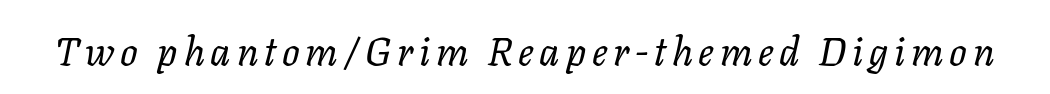
Q: Is the text bold? A: No.
Q: Is the text italic (slanted)? A: Yes, it leans right by about 11 degrees.
Q: Is the text underlined? A: No.
Q: Width (condensed, normal, or wide)? A: Normal.
Q: Stroke contrast? A: Low.
Q: x-height? A: Medium.
Q: Monospaced? A: No.
